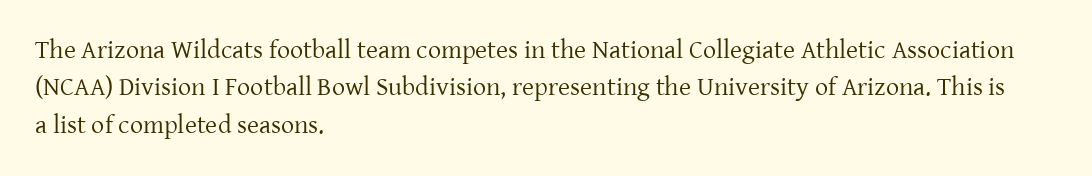
Q: Is the text bold? A: No.
Q: Is the text italic (slanted)? A: No, it is upright.
Q: Is the text underlined? A: No.
Q: How is the paragraph aligned? A: Left-aligned.
Q: Is the spacing between letters normal or unusually wide? A: Normal.
Q: Is the spacing between lines tight, normal or loose? A: Normal.
